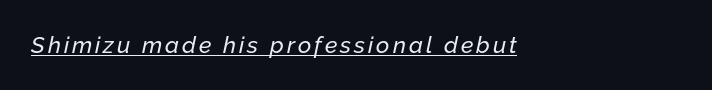
The rendering applies a slant to the glyphs. Every row of glyphs begins at an identical x-position on the left. The passage shown is underscored from start to finish.
